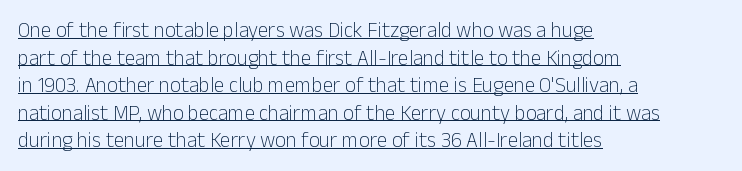
Q: Is the text bold? A: No.
Q: Is the text italic (slanted)? A: No, it is upright.
Q: Is the text underlined? A: Yes.
Q: How is the paragraph aligned? A: Left-aligned.
Q: Is the spacing between letters normal or unusually wide? A: Normal.
Q: Is the spacing between lines tight, normal or loose? A: Normal.
